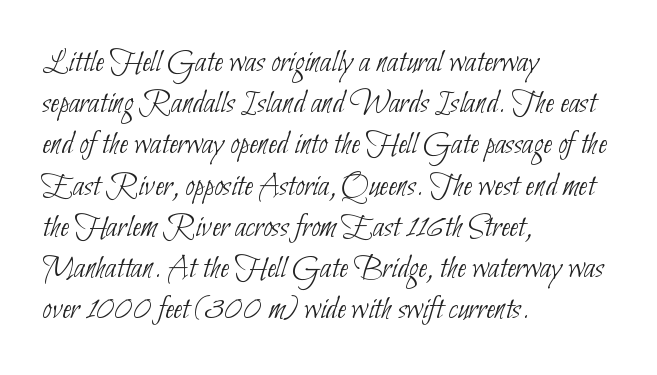
{"serif": "no", "bold": "no", "weight": "thin", "width": "condensed", "stroke_contrast": "low", "x_height": "small", "monospaced": "no", "underline": "no", "align": "left", "line_spacing": "normal", "line_spacing_ratio": 1.25, "letter_spacing": "normal", "letter_spacing_em": 0.0, "glyph_px": 33}
